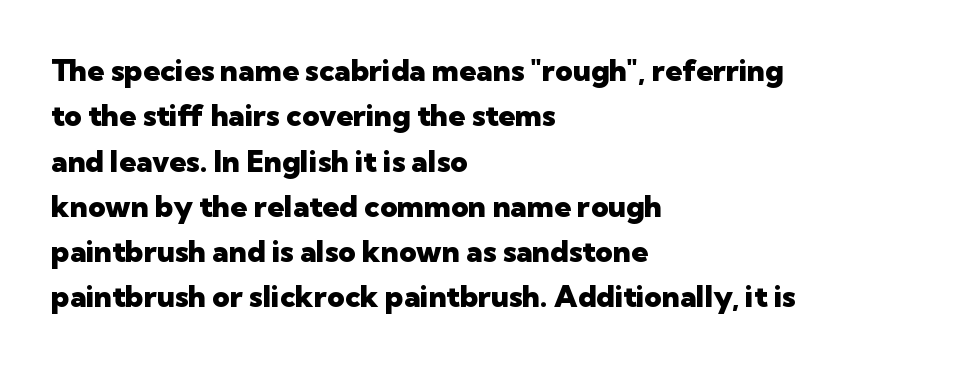
Each line starts at the same left margin while the right side varies. Stroke terminals: plain, sans-serif. Does extra space separate the letters? No, they use regular spacing. Lines of text with bare space underneath. In terms of posture, this sample is upright. This is heavy type, rendered in bold.
